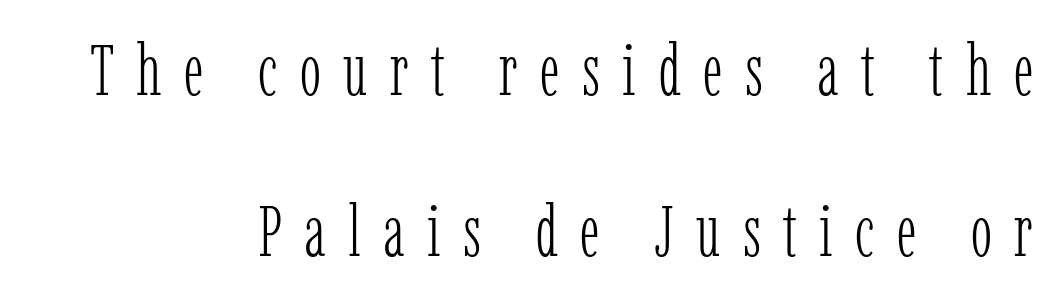
{"serif": "yes", "italic": "no", "bold": "no", "weight": "light", "width": "condensed", "stroke_contrast": "low", "x_height": "medium", "monospaced": "no", "underline": "no", "align": "right", "line_spacing": "loose", "line_spacing_ratio": 2.24, "letter_spacing": "wide", "letter_spacing_em": 0.31, "glyph_px": 72}
